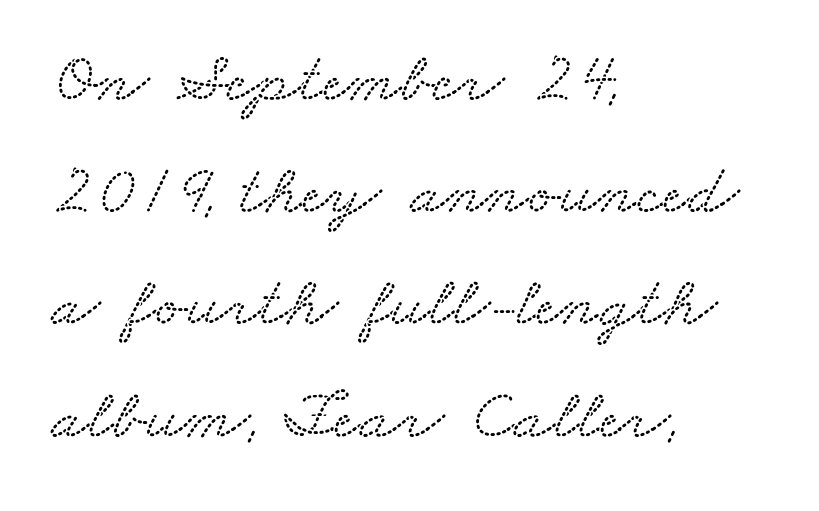
The image shows 71 px wide serif type; set left-aligned, normal line spacing (1.58x), normal letter spacing, not underlined; medium stroke contrast and a small x-height.
